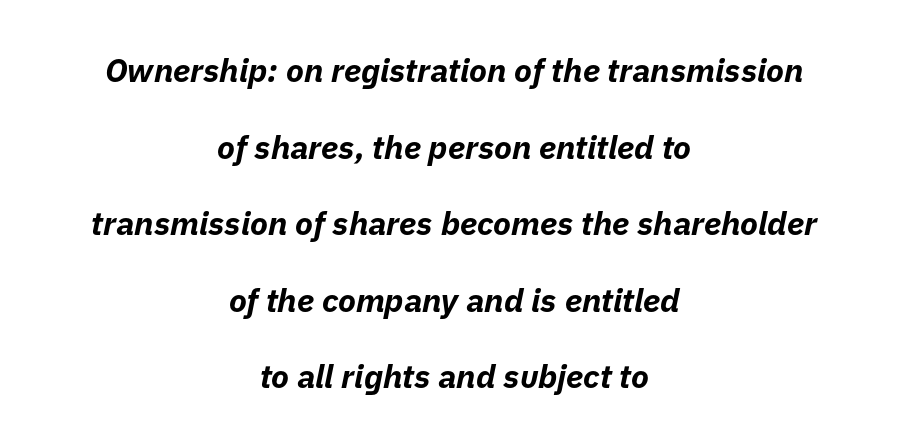
The type is set solid horizontally, with unmodified tracking. Regarding leading, the lines here are spaced well apart. If you drew a line through each stem, it would be angled. Visually the block forms a symmetrical silhouette, jagged on both flanks.
